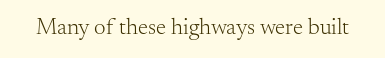
The image shows 23 px text type, upright; set normal letter spacing, not underlined.
